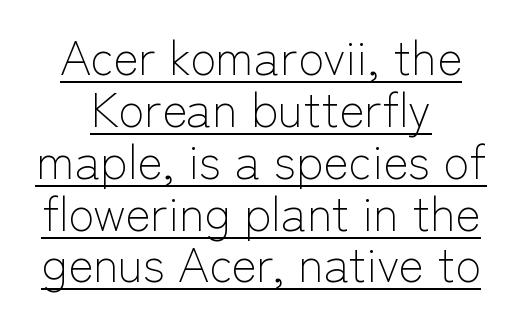
{"serif": "no", "italic": "no", "bold": "no", "weight": "light", "width": "normal", "stroke_contrast": "low", "x_height": "medium", "monospaced": "no", "underline": "yes", "align": "center", "line_spacing": "tight", "line_spacing_ratio": 1.08, "letter_spacing": "normal", "letter_spacing_em": 0.0, "glyph_px": 48}
